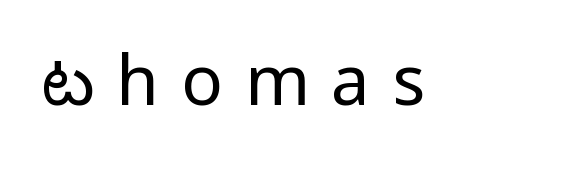
Bare-footed words on every line. The letterforms sit at book weight or below. The face used here is a sans, in the tradition of grotesques and geometrics. Every character sits straight up, as roman type does. Honestly, the letter spacing is so wide it's the main thing you notice.
